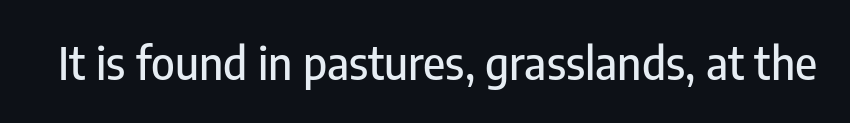
Q: Is the text italic (slanted)? A: No, it is upright.
Q: Is the typeface a serif or a sans-serif typeface? A: Sans-serif.
Q: Is the text underlined? A: No.
Q: Is the spacing between letters normal or unusually wide? A: Normal.
Q: Width (condensed, normal, or wide)? A: Condensed.
Q: Stroke contrast? A: Low.
Q: x-height? A: Medium.
Q: Monospaced? A: No.
